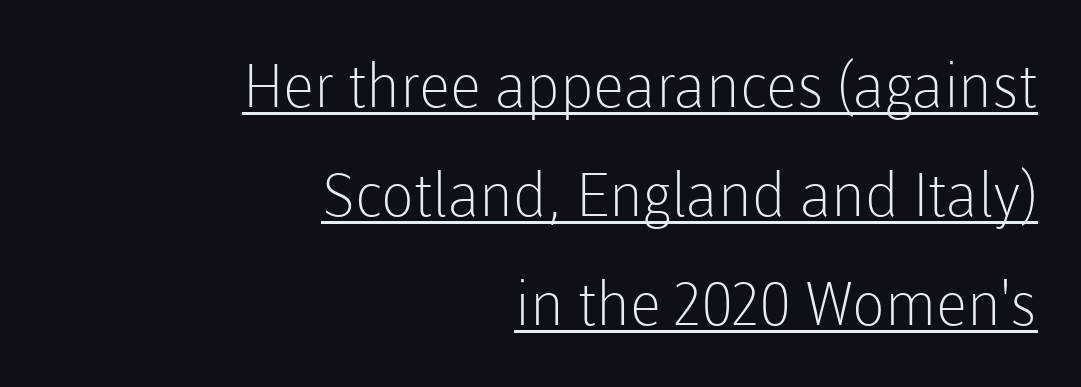
The image shows 60 px light sans-serif type, upright; set right-aligned, line spacing 1.82x, normal letter spacing, underlined; low stroke contrast and a medium x-height.
